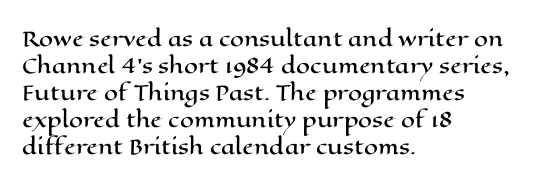
One-word summary of the alignment: left. The words here are not underlined. The passage shown stacks its lines at a standard gap. These lines were composed using upright roman letters.
